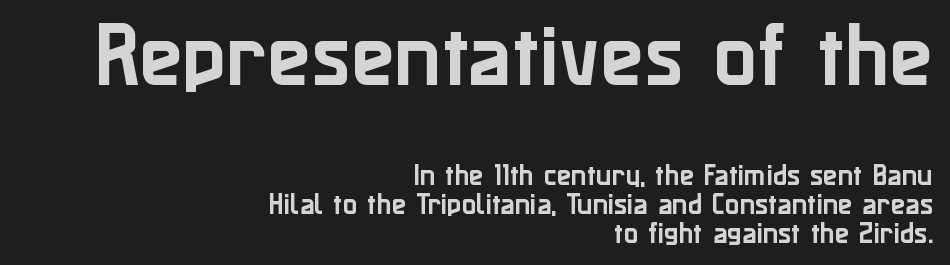
The image shows 72 px sans-serif type, upright; set right-aligned, line spacing 1.21x, normal letter spacing, not underlined; the first (top) block is 3.0x larger; low stroke contrast and a medium x-height.
